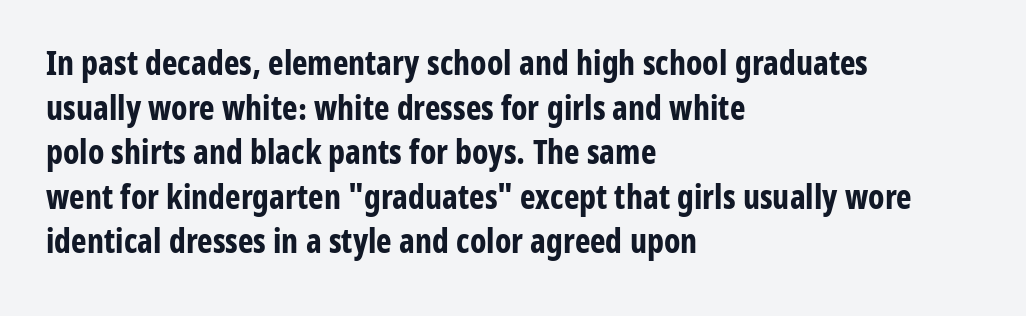
Proportional: the letters do not fall into vertical columns. Nobody touched the tracking dial on this one. Classification — sans serif. This block has exactly the height ordinary leading produces. Check the space under the baseline: it is left empty. Quick note: not italic, upright.
